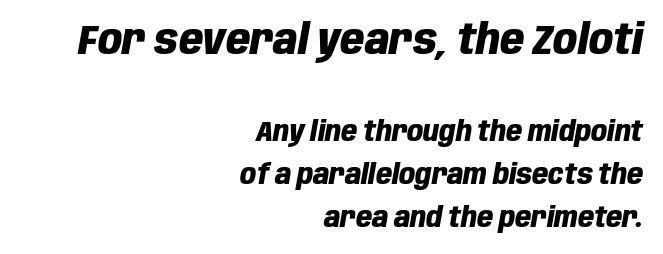
{"italic": "yes", "lean": "right", "slant_degrees": 10, "bold": "yes", "weight": "heavy", "width": "condensed", "stroke_contrast": "low", "x_height": "large", "monospaced": "no", "underline": "no", "align": "right", "line_spacing": "normal", "line_spacing_ratio": 1.53, "letter_spacing": "normal", "letter_spacing_em": 0.0, "larger_block": "first", "size_ratio": 1.5, "glyph_px": 42}
